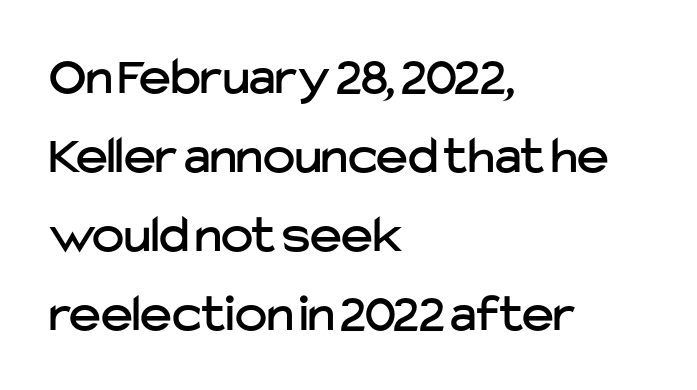
{"serif": "no", "italic": "no", "width": "normal", "stroke_contrast": "low", "x_height": "medium", "monospaced": "no", "underline": "no", "align": "left", "line_spacing": "normal", "line_spacing_ratio": 1.46, "letter_spacing": "normal", "letter_spacing_em": 0.0, "glyph_px": 54}
